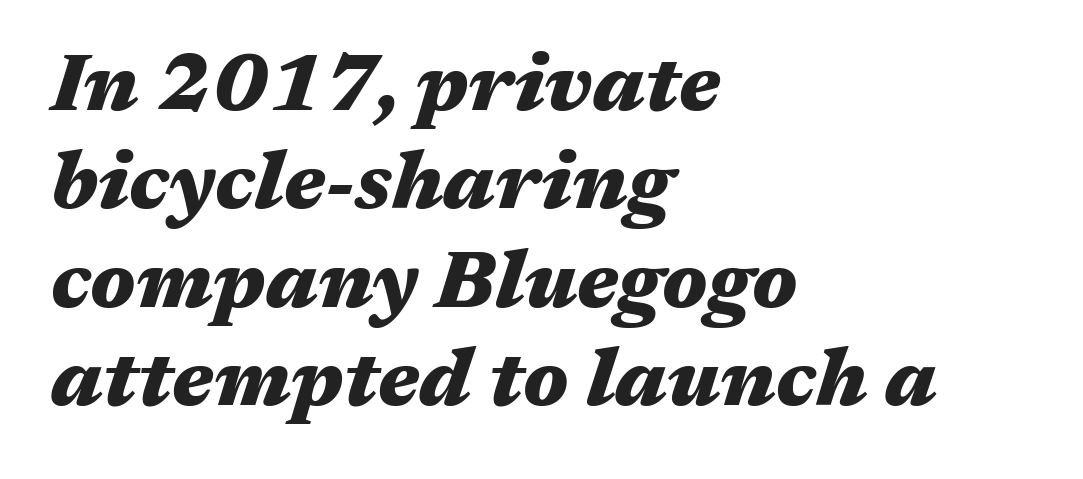
The image shows 80 px heavy, wide type, italic (leaning right); set left-aligned, line spacing 1.23x, normal letter spacing, not underlined; medium stroke contrast and a medium x-height.
